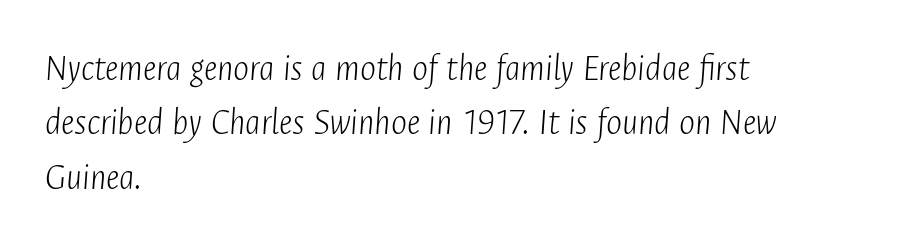
Q: Is the text bold? A: No.
Q: Is the text italic (slanted)? A: Yes, it leans right by about 4 degrees.
Q: Is the text underlined? A: No.
Q: How is the paragraph aligned? A: Left-aligned.
Q: Is the spacing between letters normal or unusually wide? A: Normal.
Q: Is the spacing between lines tight, normal or loose? A: Normal.
Q: Width (condensed, normal, or wide)? A: Condensed.
Q: Stroke contrast? A: Low.
Q: x-height? A: Medium.
Q: Monospaced? A: No.
